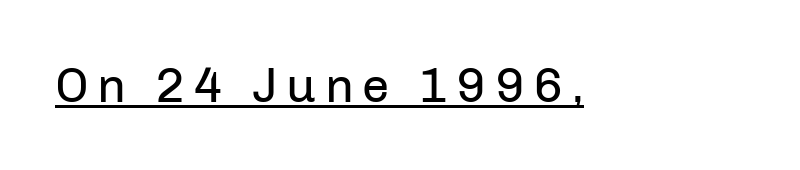
Q: Is the text bold? A: No.
Q: Is the text italic (slanted)? A: No, it is upright.
Q: Is the typeface a serif or a sans-serif typeface? A: Sans-serif.
Q: Is the text underlined? A: Yes.
Q: Width (condensed, normal, or wide)? A: Normal.
Q: Stroke contrast? A: Low.
Q: x-height? A: Medium.
Q: Monospaced? A: No.
